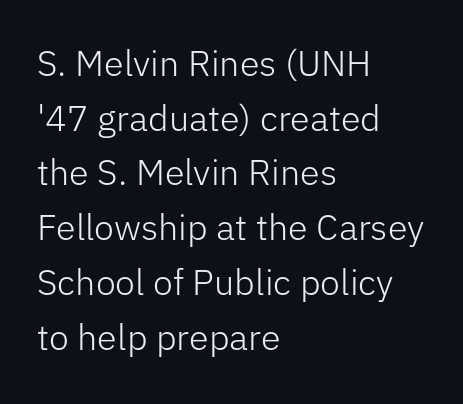
The passage shown is typed in a proportional face where columns would drift. Posture: upright roman. Check where the strokes stop: nothing finishes them off — pure sans. Tracking value appears to be zero — textbook default spacing. Lines of text with bare space underneath. Summary of weight: not heavy and not bold.
